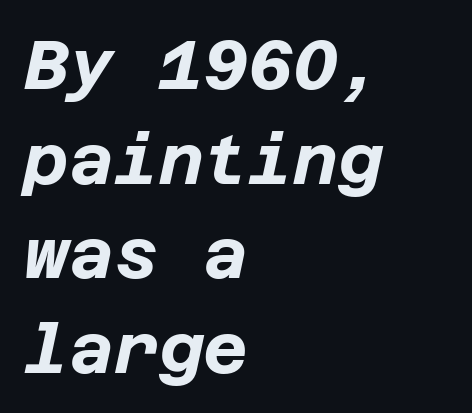
Q: Is the text bold? A: Yes.
Q: Is the text italic (slanted)? A: Yes, it leans right by about 12 degrees.
Q: Is the text underlined? A: No.
Q: How is the paragraph aligned? A: Left-aligned.
Q: Is the spacing between letters normal or unusually wide? A: Normal.
Q: Is the spacing between lines tight, normal or loose? A: Normal.
Q: Width (condensed, normal, or wide)? A: Normal.
Q: Stroke contrast? A: Low.
Q: x-height? A: Large.
